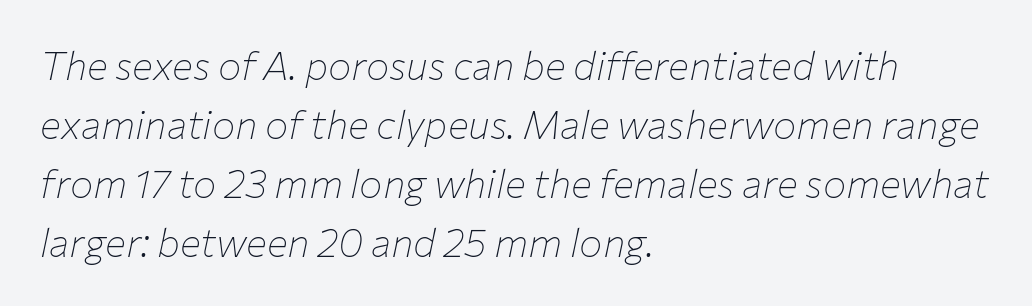
Q: Is the text bold? A: No.
Q: Is the text italic (slanted)? A: Yes, it leans right by about 12 degrees.
Q: Is the text underlined? A: No.
Q: How is the paragraph aligned? A: Left-aligned.
Q: Is the spacing between letters normal or unusually wide? A: Normal.
Q: Is the spacing between lines tight, normal or loose? A: Normal.
Q: Width (condensed, normal, or wide)? A: Normal.
Q: Stroke contrast? A: Low.
Q: x-height? A: Medium.
Q: Monospaced? A: No.
